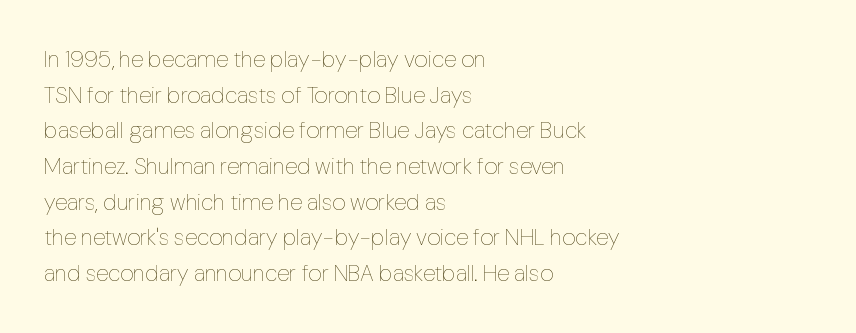
Baseline-to-baseline distance is the conventional proportion of letter height. The passage is arranged the way most books set body copy — flush left. The glyphs are unaccompanied by any horizontal stroke below them. The gaps between neighbouring characters are ordinary and unremarkable.
